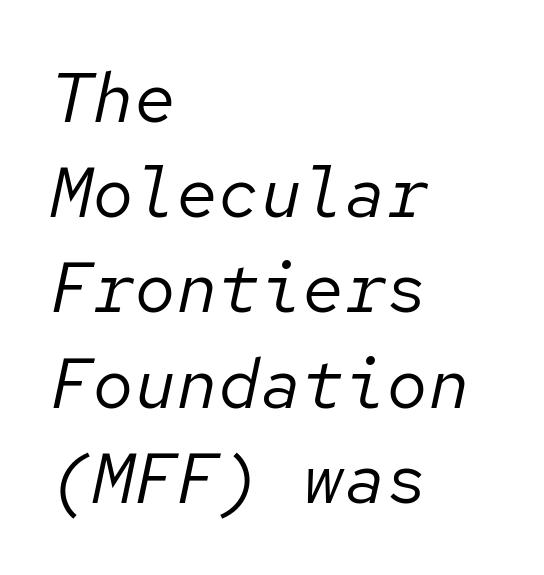
Q: Is the text bold? A: No.
Q: Is the text italic (slanted)? A: Yes, it leans right by about 12 degrees.
Q: Is the text underlined? A: No.
Q: How is the paragraph aligned? A: Left-aligned.
Q: Is the spacing between letters normal or unusually wide? A: Normal.
Q: Is the spacing between lines tight, normal or loose? A: Normal.
Q: Width (condensed, normal, or wide)? A: Normal.
Q: Stroke contrast? A: Low.
Q: x-height? A: Medium.
Q: Monospaced? A: Yes.
